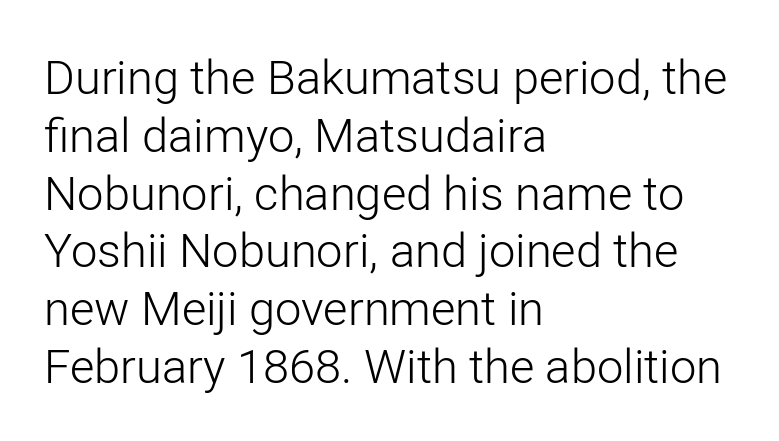
{"serif": "no", "italic": "no", "bold": "no", "weight": "light", "width": "normal", "stroke_contrast": "low", "x_height": "medium", "monospaced": "no", "underline": "no", "align": "left", "line_spacing_ratio": 1.23, "letter_spacing": "normal", "letter_spacing_em": 0.0, "glyph_px": 47}
